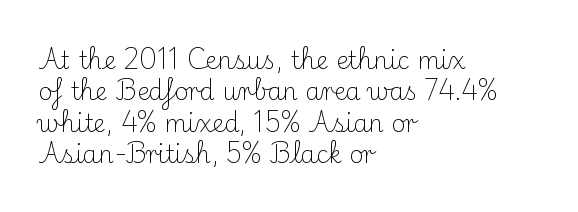
The image shows 24 px text type, upright; set left-aligned, normal line spacing (1.31x), normal letter spacing, not underlined.
